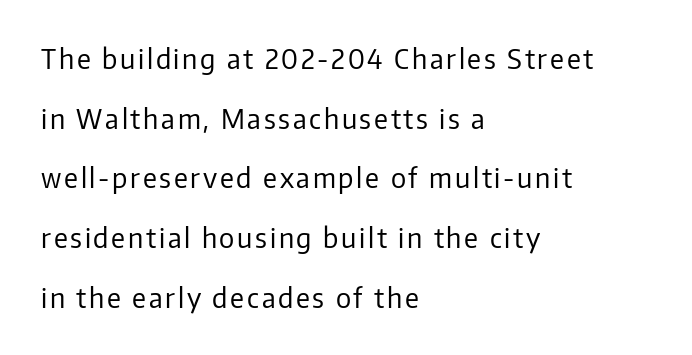
The image shows 27 px text type, upright; set left-aligned, loose line spacing (2.21x), not underlined.
